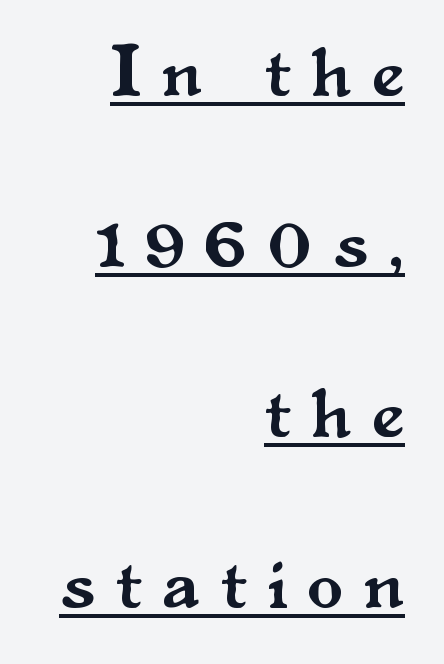
{"serif": "yes", "italic": "no", "width": "normal", "stroke_contrast": "medium", "x_height": "small", "monospaced": "no", "underline": "yes", "align": "right", "line_spacing": "loose", "line_spacing_ratio": 2.37, "letter_spacing": "wide", "letter_spacing_em": 0.3, "glyph_px": 72}
